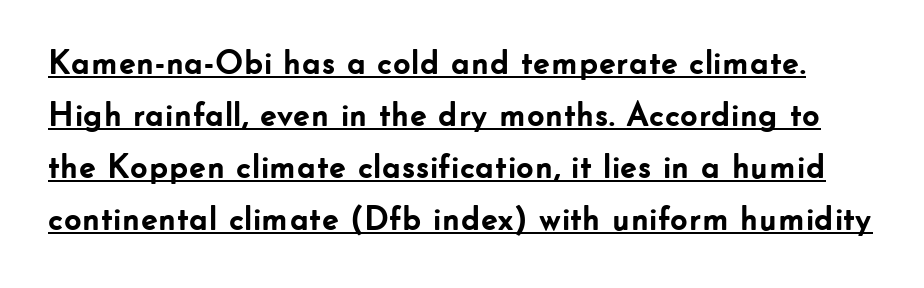
{"serif": "no", "italic": "no", "bold": "yes", "weight": "semibold", "width": "normal", "stroke_contrast": "low", "x_height": "small", "monospaced": "no", "underline": "yes", "line_spacing": "normal", "line_spacing_ratio": 1.53, "letter_spacing": "normal", "letter_spacing_em": 0.0, "glyph_px": 34}
